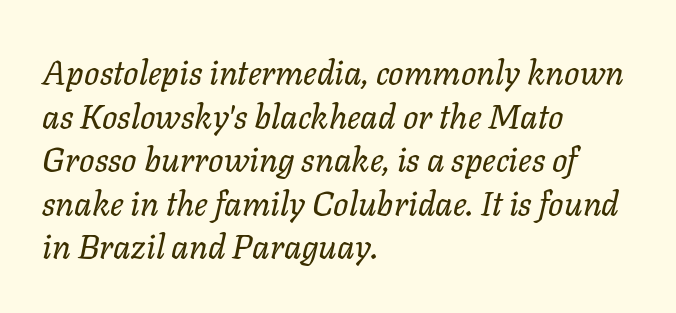
{"italic": "yes", "lean": "right", "slant_degrees": 11, "bold": "no", "weight": "regular", "width": "normal", "stroke_contrast": "low", "x_height": "medium", "monospaced": "no", "underline": "no", "align": "left", "line_spacing": "normal", "line_spacing_ratio": 1.28, "letter_spacing": "normal", "letter_spacing_em": 0.0, "glyph_px": 34}
